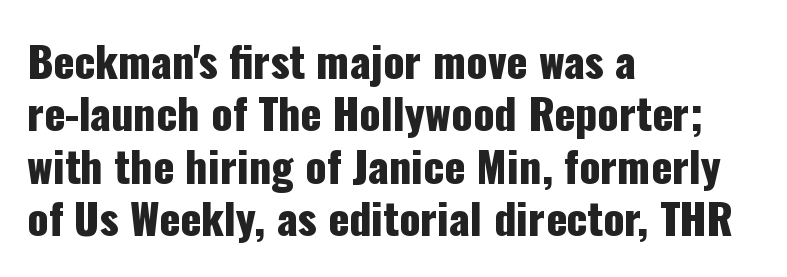
Font category for this specimen: sans-serif. Here the designer chose a conventional face with non-uniform glyph widths. The letters stand upright; this is a roman face. This rendering features lettering with no underline.
